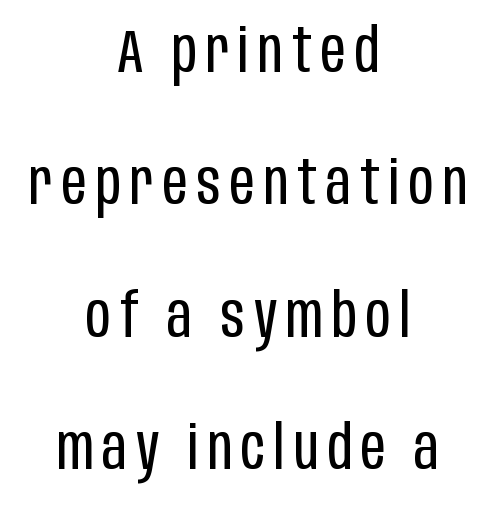
Vertical strokes here are truly vertical. Does the type have serifs? No, each stem ends abruptly. A typesetter would call this proportional, since set widths differ per character. Short and long lines alike share a common midpoint. The lines are spread far apart with generous leading. Is this a heavy cut? Hardly; it is regular or lighter.
